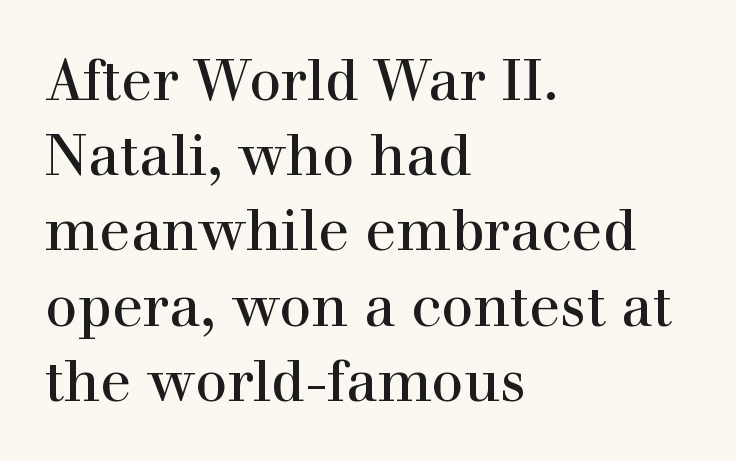
Is this a fixed-width face? No — the glyphs have proportional, varying widths. The rendering uses a moderate line-height, typical for paragraphs. Underlining? Definitely not there. Does extra space separate the letters? No, they use regular spacing. Small tapered or slab feet sit at the stroke ends, so this counts as serif.
